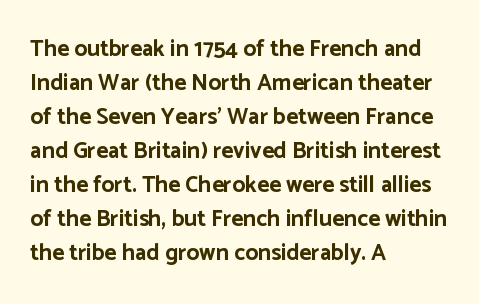
The image shows 23 px bold type, upright; set left-aligned, normal line spacing (1.48x), normal letter spacing, not underlined.
